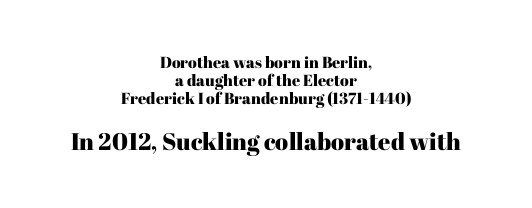
Q: Is the text italic (slanted)? A: No, it is upright.
Q: Is the text underlined? A: No.
Q: How is the paragraph aligned? A: Centered.
Q: Is the spacing between letters normal or unusually wide? A: Normal.
Q: Is the spacing between lines tight, normal or loose? A: Tight.
Q: Which block of text is set in a larger size, the first (top) or the second (bottom)? A: The second (bottom) one.
